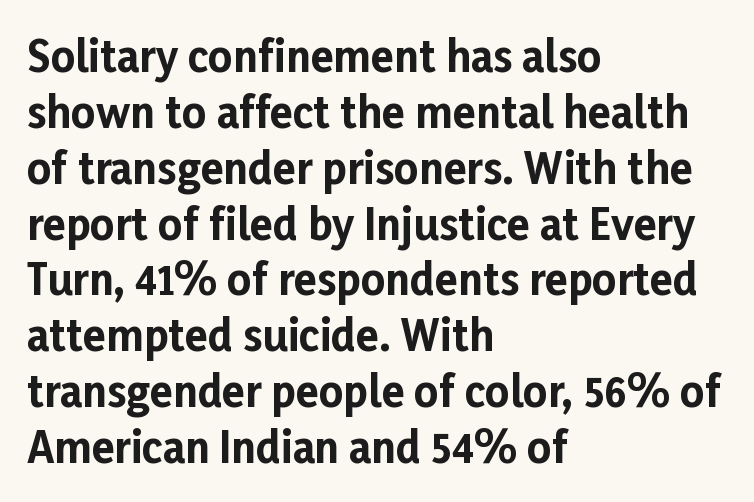
Q: Is the text bold? A: Yes.
Q: Is the text italic (slanted)? A: No, it is upright.
Q: Is the typeface a serif or a sans-serif typeface? A: Sans-serif.
Q: Is the text underlined? A: No.
Q: How is the paragraph aligned? A: Left-aligned.
Q: Is the spacing between letters normal or unusually wide? A: Normal.
Q: Is the spacing between lines tight, normal or loose? A: Normal.
Q: Width (condensed, normal, or wide)? A: Normal.
Q: Stroke contrast? A: Low.
Q: x-height? A: Medium.
Q: Monospaced? A: No.
